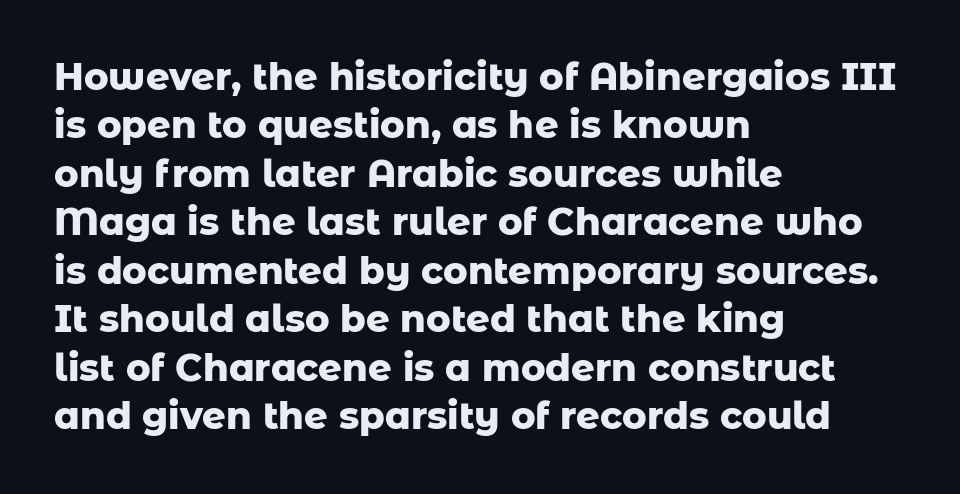
The image shows 37 px heavy sans-serif type, upright; set left-aligned, normal line spacing (1.31x), normal letter spacing, not underlined; low stroke contrast and a medium x-height.
